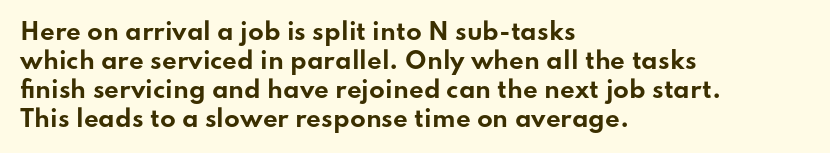
Q: Is the text bold? A: Yes.
Q: Is the text italic (slanted)? A: No, it is upright.
Q: Is the text underlined? A: No.
Q: How is the paragraph aligned? A: Left-aligned.
Q: Is the spacing between letters normal or unusually wide? A: Normal.
Q: Is the spacing between lines tight, normal or loose? A: Normal.
